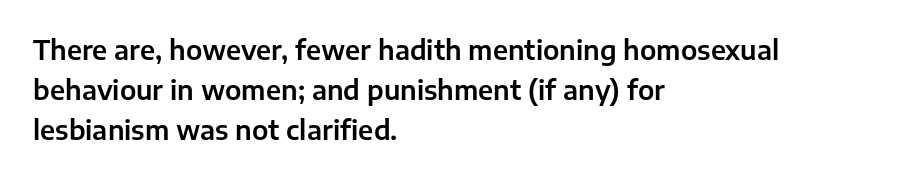
The image shows 26 px text type, upright; set left-aligned, normal line spacing (1.53x), normal letter spacing, not underlined.
